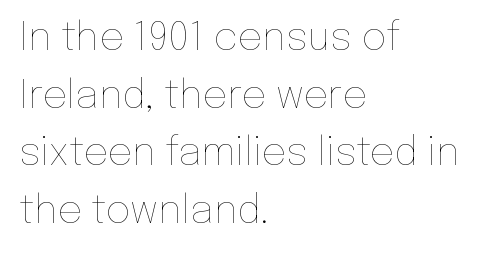
{"italic": "no", "bold": "no", "weight": "thin", "width": "normal", "stroke_contrast": "low", "x_height": "medium", "monospaced": "no", "underline": "no", "align": "left", "line_spacing": "normal", "line_spacing_ratio": 1.48, "letter_spacing": "normal", "letter_spacing_em": 0.0, "glyph_px": 39}
